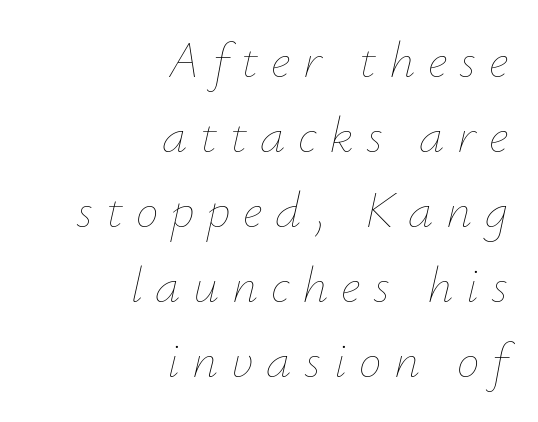
{"italic": "yes", "lean": "right", "slant_degrees": 12, "bold": "no", "weight": "thin", "width": "normal", "stroke_contrast": "low", "x_height": "small", "monospaced": "no", "underline": "no", "align": "right", "line_spacing": "normal", "line_spacing_ratio": 1.47, "letter_spacing": "wide", "letter_spacing_em": 0.25, "glyph_px": 51}
